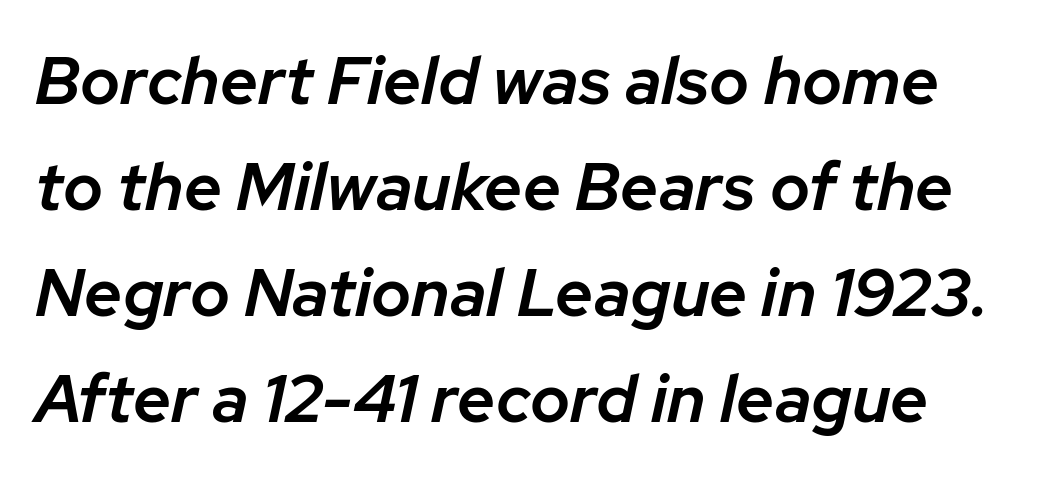
Underline: absent. Honestly, the row spacing looks completely unremarkable. Compared with typical body copy, the letter spacing here is the same. These lines are rendered in a variable-pitch font.
